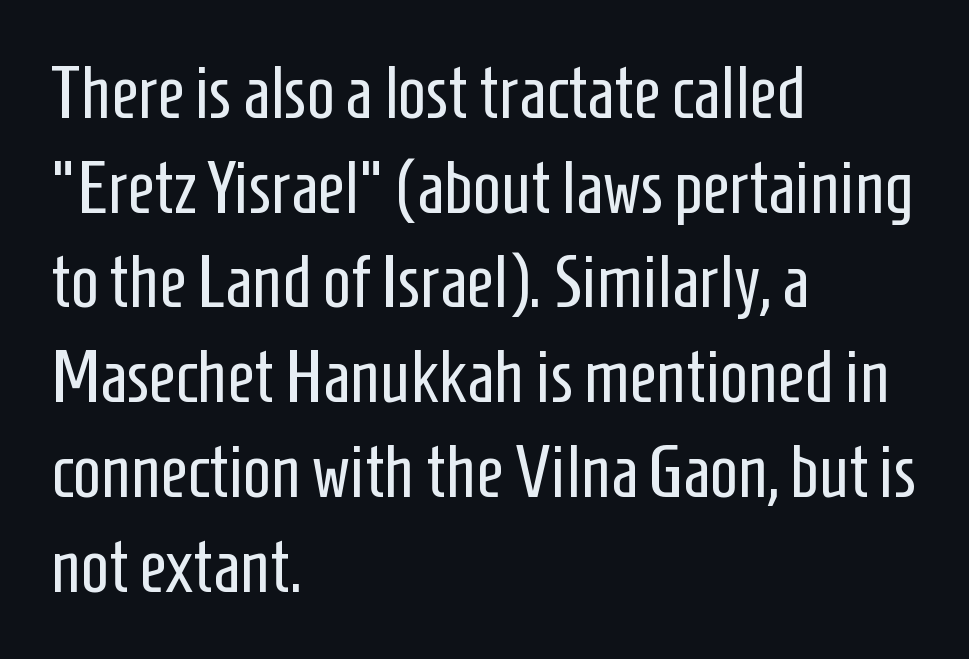
{"serif": "no", "italic": "no", "bold": "no", "weight": "regular", "width": "condensed", "stroke_contrast": "low", "x_height": "medium", "monospaced": "no", "underline": "no", "align": "left", "line_spacing": "normal", "line_spacing_ratio": 1.28, "letter_spacing": "normal", "letter_spacing_em": 0.0, "glyph_px": 74}
